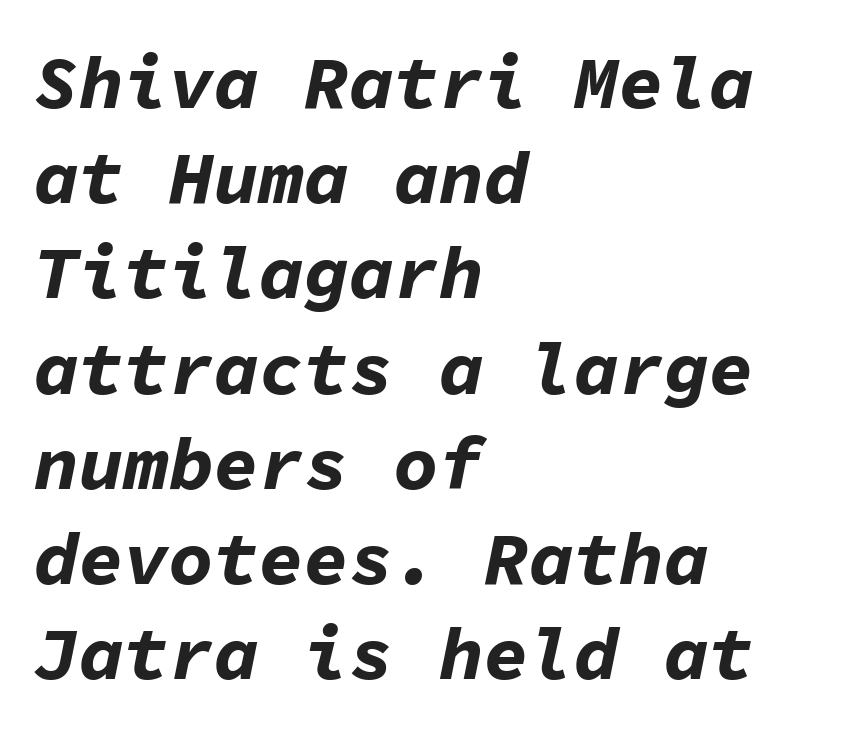
The image shows 75 px bold type, italic (leaning right), monospaced; set left-aligned, normal line spacing (1.27x), normal letter spacing, not underlined; low stroke contrast and a medium x-height.
